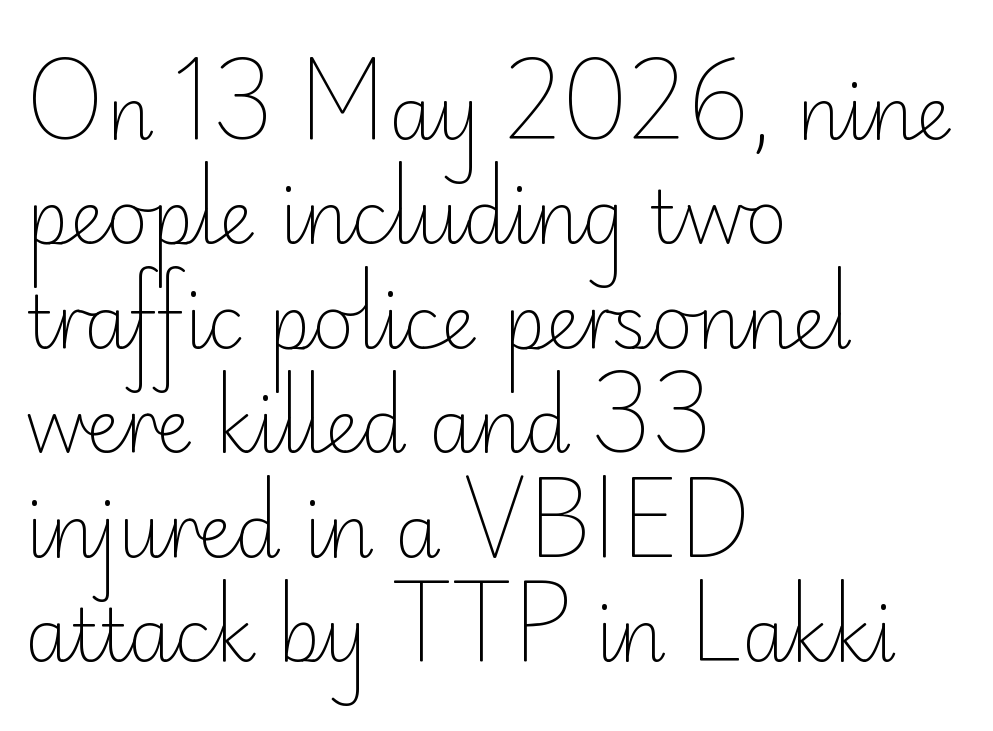
The image shows 73 px light sans-serif type, upright; set left-aligned, normal line spacing (1.43x), normal letter spacing, not underlined; low stroke contrast and a small x-height.
